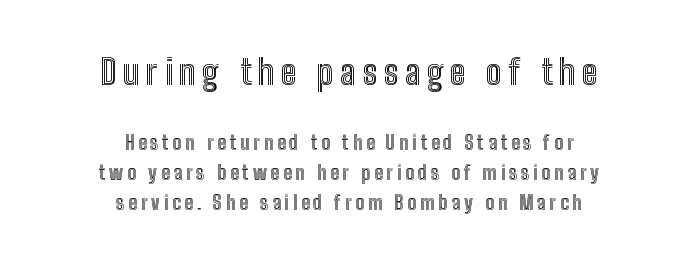
The image shows 35 px condensed type, upright; set centered, normal line spacing (1.49x), not underlined; the first (top) block is 1.75x larger; a medium x-height.
